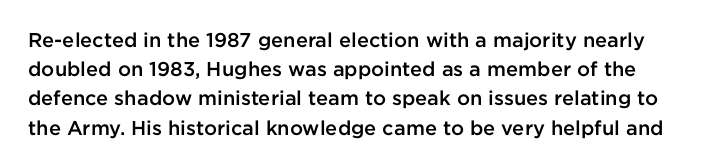
Italic? Not at all — the glyphs are vertical. The rendering uses a moderate line-height, typical for paragraphs. Caption: standard tracking, unaltered. Stroke thickness is moderately raised; the sample reads as semibold. Descenders hang freely into open space.
